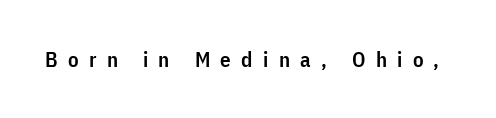
The axis of the letterforms is exactly vertical. Glyph-to-glyph distance is far greater than everyday printed text. A bare baseline throughout the passage. The strokes are fattened partway — semibold, not bold.
